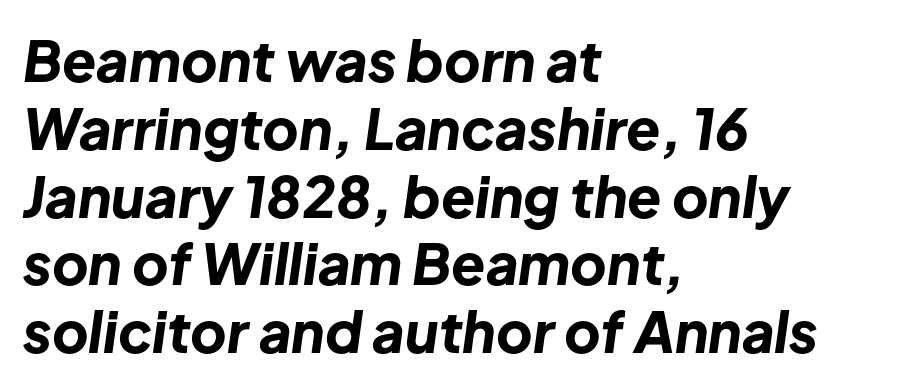
{"italic": "yes", "lean": "right", "slant_degrees": 8, "bold": "yes", "weight": "bold", "width": "normal", "stroke_contrast": "low", "x_height": "medium", "monospaced": "no", "underline": "no", "align": "left", "line_spacing_ratio": 1.21, "letter_spacing": "normal", "letter_spacing_em": 0.0, "glyph_px": 56}
